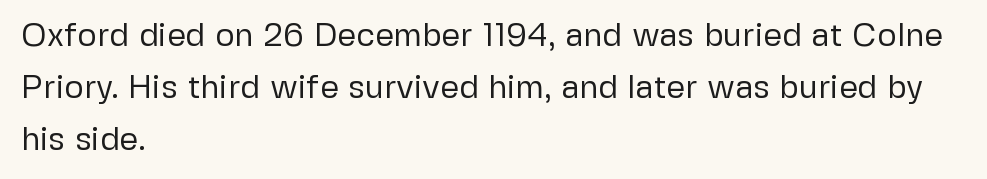
Q: Is the text bold? A: No.
Q: Is the text italic (slanted)? A: No, it is upright.
Q: Is the typeface a serif or a sans-serif typeface? A: Sans-serif.
Q: Is the text underlined? A: No.
Q: How is the paragraph aligned? A: Left-aligned.
Q: Is the spacing between letters normal or unusually wide? A: Normal.
Q: Is the spacing between lines tight, normal or loose? A: Normal.
Q: Width (condensed, normal, or wide)? A: Normal.
Q: Stroke contrast? A: Low.
Q: x-height? A: Medium.
Q: Monospaced? A: No.
